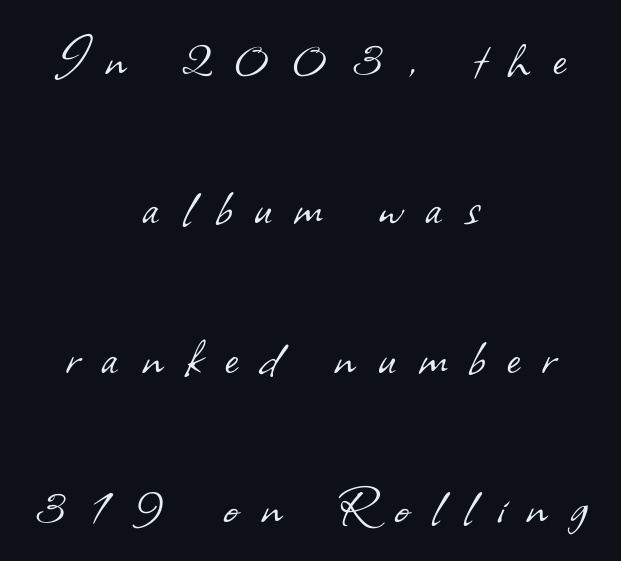
Q: Is the text bold? A: No.
Q: Is the typeface a serif or a sans-serif typeface? A: Sans-serif.
Q: Is the text underlined? A: No.
Q: How is the paragraph aligned? A: Centered.
Q: Is the spacing between letters normal or unusually wide? A: Unusually wide.
Q: Is the spacing between lines tight, normal or loose? A: Loose.
Q: Width (condensed, normal, or wide)? A: Normal.
Q: Stroke contrast? A: Low.
Q: x-height? A: Small.
Q: Monospaced? A: No.
